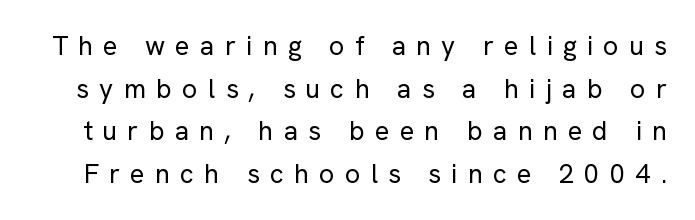
Heft: none added — not bold. The space beneath each line is pristine and unruled. Upright lettering throughout. Regarding leading, the lines here are spaced in the standard way. Words appear elongated and porous because spacing is wide.
